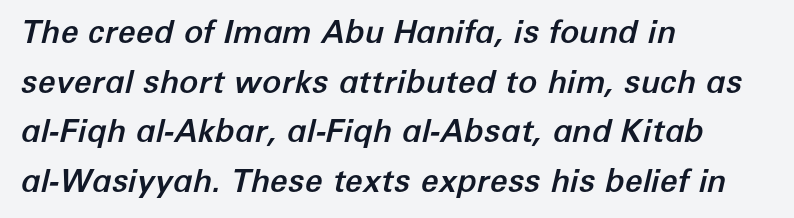
{"italic": "yes", "lean": "right", "slant_degrees": 12, "width": "normal", "stroke_contrast": "low", "x_height": "medium", "monospaced": "no", "underline": "no", "align": "left", "line_spacing": "normal", "line_spacing_ratio": 1.55, "letter_spacing": "normal", "letter_spacing_em": 0.0, "glyph_px": 32}
